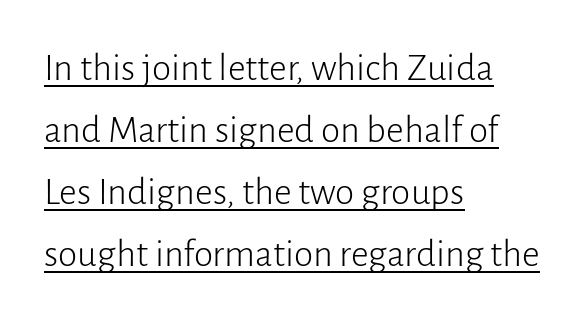
Q: Is the text bold? A: No.
Q: Is the text italic (slanted)? A: No, it is upright.
Q: Is the typeface a serif or a sans-serif typeface? A: Sans-serif.
Q: Is the text underlined? A: Yes.
Q: How is the paragraph aligned? A: Left-aligned.
Q: Is the spacing between letters normal or unusually wide? A: Normal.
Q: Is the spacing between lines tight, normal or loose? A: Normal.
Q: Width (condensed, normal, or wide)? A: Normal.
Q: Stroke contrast? A: Low.
Q: x-height? A: Medium.
Q: Monospaced? A: No.
